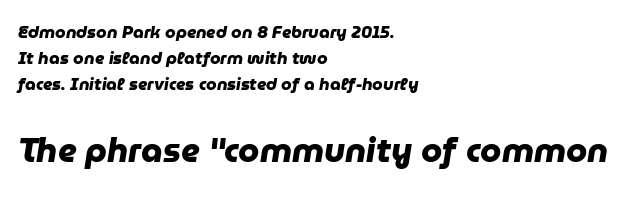
One-word summary of the alignment: left. Students, note that the glyphs here touch the page at normal intervals. The face used here is proportionally spaced, like ordinary book or web type. In terms of leading, this rendering sits right in the middle. Classification — sans serif. This layout puts the modest block above and the oversized block below.
